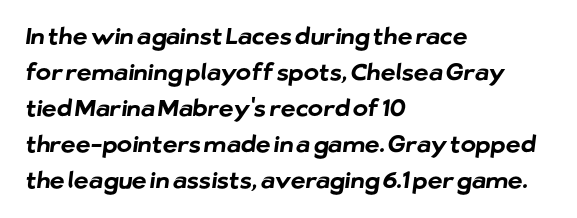
Observe the ordinary spacing: letters are neighbours, not strangers. You'd pick this weight for a headline — it's a proper bold. The rag falls on the right side of this text block. Quick note: underline off.
